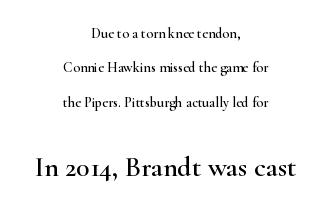
The gaps between neighbouring characters are ordinary and unremarkable. Descenders hang freely into open space. Visually the block forms a symmetrical silhouette, jagged on both flanks. You could not count columns in this text — the font is proportionally spaced.
